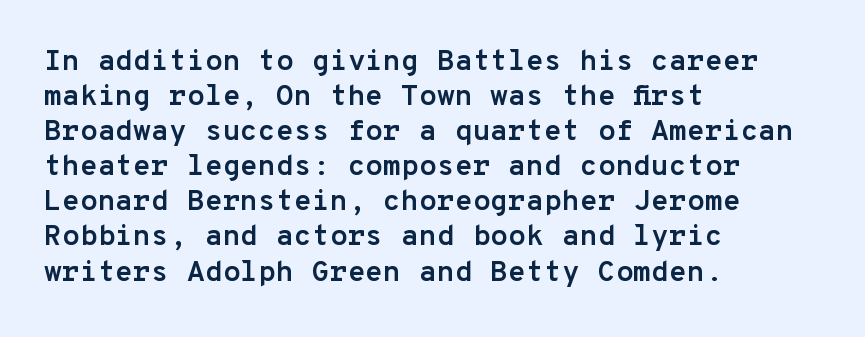
Q: Is the text bold? A: Yes.
Q: Is the text italic (slanted)? A: No, it is upright.
Q: Is the typeface a serif or a sans-serif typeface? A: Sans-serif.
Q: Is the text underlined? A: No.
Q: How is the paragraph aligned? A: Left-aligned.
Q: Is the spacing between letters normal or unusually wide? A: Normal.
Q: Width (condensed, normal, or wide)? A: Normal.
Q: Stroke contrast? A: Low.
Q: x-height? A: Medium.
Q: Monospaced? A: Yes.
